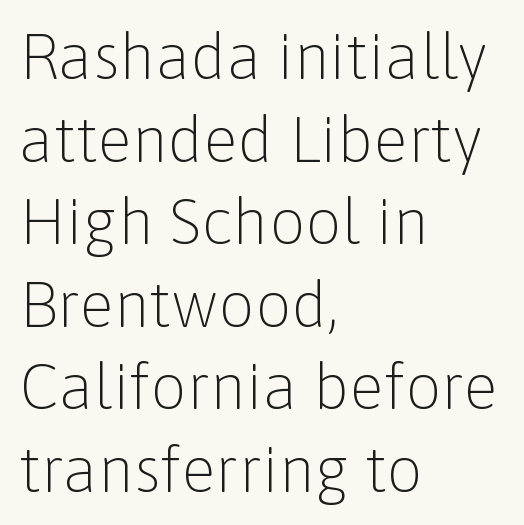
The image shows 64 px light sans-serif type, upright; set left-aligned, normal line spacing (1.29x), normal letter spacing, not underlined; low stroke contrast and a medium x-height.
